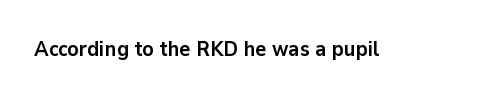
Q: Is the text bold? A: Yes.
Q: Is the text italic (slanted)? A: No, it is upright.
Q: Is the text underlined? A: No.
Q: Is the spacing between letters normal or unusually wide? A: Normal.
